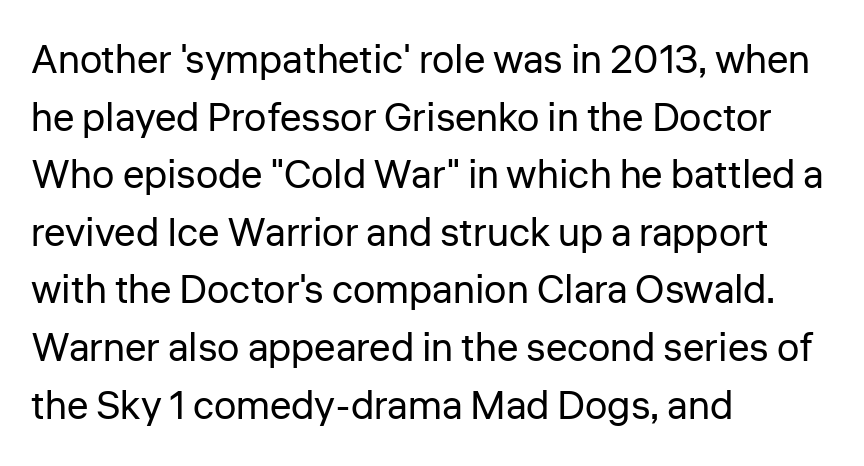
There is no visible air inserted between adjacent glyphs. This sample is left-justified, so line endings fall wherever the words run out. Unlike a traditional serif, this face leaves its strokes unadorned. Words float on clear page, feet unadorned. The letters advance in unequal steps, a hallmark of proportional type.
